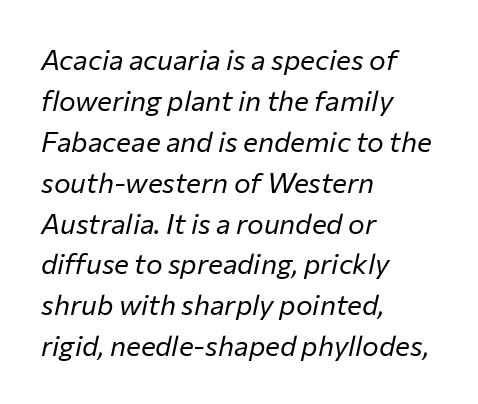
Q: Is the text bold? A: No.
Q: Is the text italic (slanted)? A: Yes, it leans right by about 12 degrees.
Q: Is the text underlined? A: No.
Q: How is the paragraph aligned? A: Left-aligned.
Q: Is the spacing between letters normal or unusually wide? A: Normal.
Q: Is the spacing between lines tight, normal or loose? A: Normal.
Q: Width (condensed, normal, or wide)? A: Normal.
Q: Stroke contrast? A: Low.
Q: x-height? A: Medium.
Q: Monospaced? A: No.
